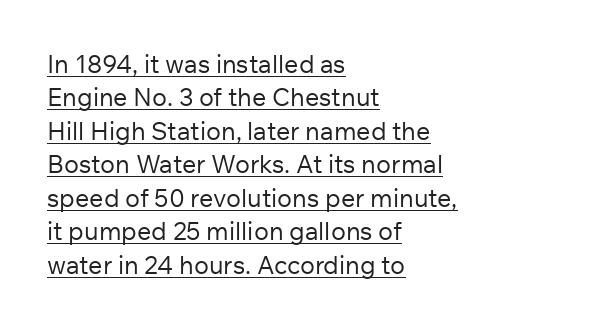
Casual observation: everything's shoved over to the left. Between one letter and the next there's only the usual sliver of space. Underlining? Definitely there. This is the regular roman posture of the typeface.
